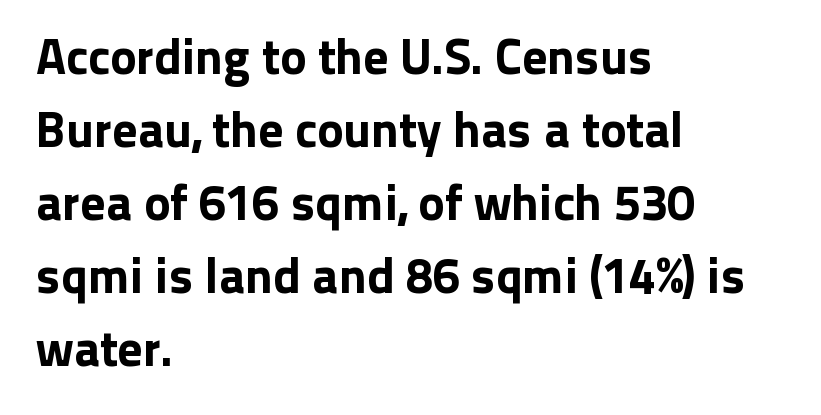
Q: Is the text italic (slanted)? A: No, it is upright.
Q: Is the typeface a serif or a sans-serif typeface? A: Sans-serif.
Q: Is the text underlined? A: No.
Q: How is the paragraph aligned? A: Left-aligned.
Q: Is the spacing between letters normal or unusually wide? A: Normal.
Q: Is the spacing between lines tight, normal or loose? A: Normal.
Q: Width (condensed, normal, or wide)? A: Normal.
Q: Stroke contrast? A: Low.
Q: x-height? A: Medium.
Q: Monospaced? A: No.
